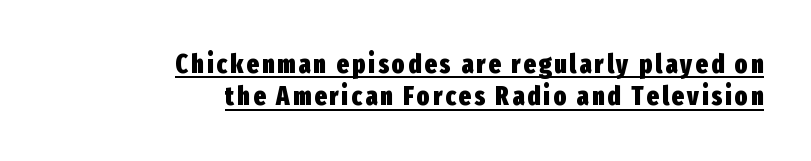
Q: Is the text bold? A: Yes.
Q: Is the text italic (slanted)? A: No, it is upright.
Q: Is the text underlined? A: Yes.
Q: How is the paragraph aligned? A: Right-aligned.
Q: Is the spacing between lines tight, normal or loose? A: Normal.
